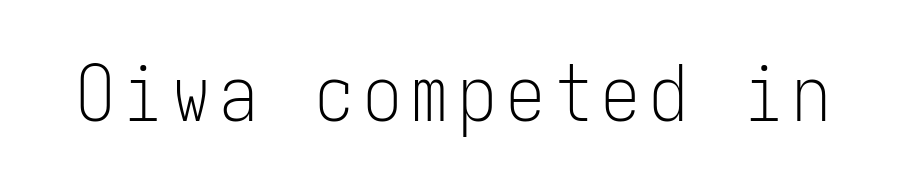
{"serif": "no", "italic": "no", "bold": "no", "weight": "light", "width": "condensed", "stroke_contrast": "low", "x_height": "medium", "underline": "no", "glyph_px": 77}
